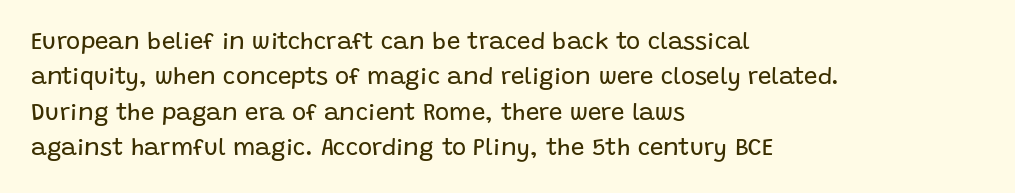
The image shows 24 px text type, upright; set left-aligned, normal line spacing (1.47x), normal letter spacing, not underlined.
